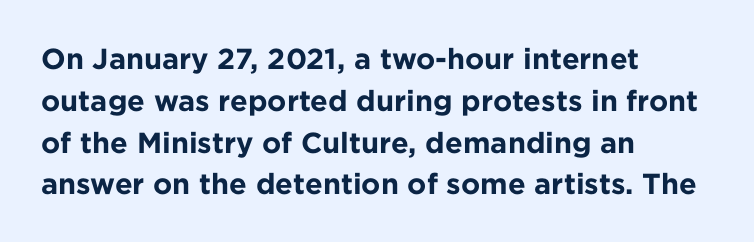
{"serif": "no", "italic": "no", "bold": "yes", "weight": "bold", "width": "normal", "stroke_contrast": "low", "x_height": "medium", "monospaced": "no", "underline": "no", "align": "left", "line_spacing": "normal", "line_spacing_ratio": 1.44, "letter_spacing": "normal", "letter_spacing_em": 0.0, "glyph_px": 29}
